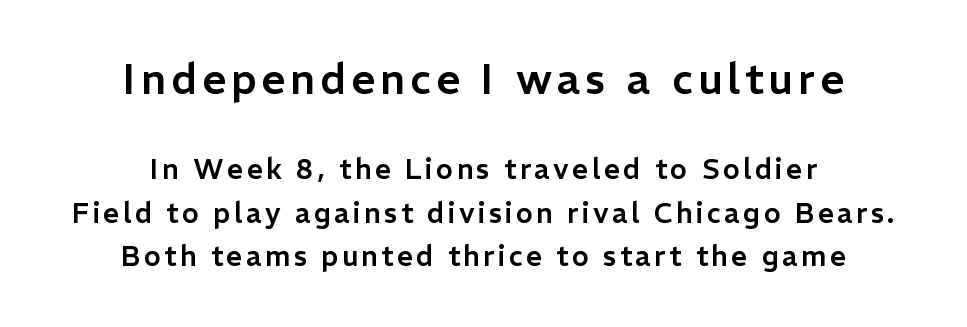
{"serif": "no", "italic": "no", "width": "normal", "stroke_contrast": "low", "x_height": "medium", "monospaced": "no", "underline": "no", "align": "center", "line_spacing": "normal", "line_spacing_ratio": 1.56, "larger_block": "first", "size_ratio": 1.5, "glyph_px": 42}
